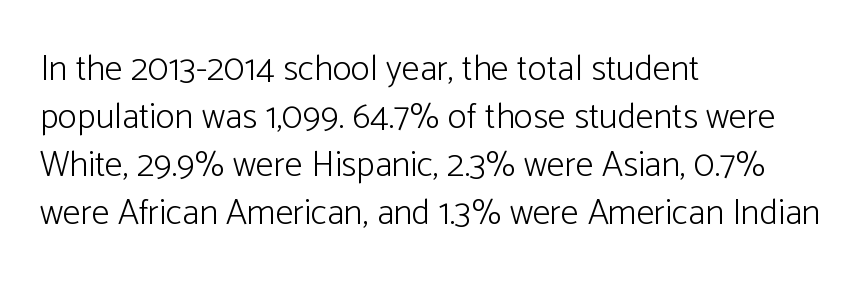
These lines stack with their left ends in a neat column. Normally led — the rows are evenly, conventionally spaced. Nope, not italic — everything's standing straight. Stems and bowls with no extra thickness — not bold.
